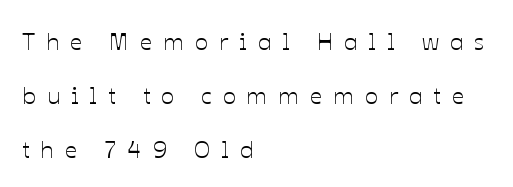
Q: Is the text italic (slanted)? A: No, it is upright.
Q: Is the text underlined? A: No.
Q: How is the paragraph aligned? A: Left-aligned.
Q: Is the spacing between letters normal or unusually wide? A: Unusually wide.
Q: Is the spacing between lines tight, normal or loose? A: Loose.
